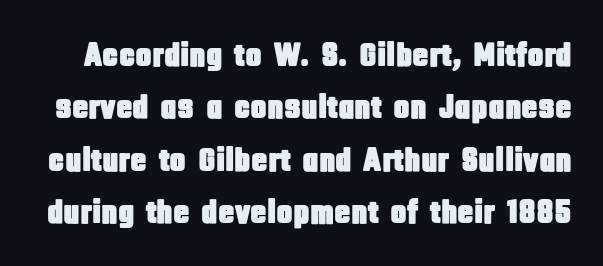
Q: Is the text italic (slanted)? A: No, it is upright.
Q: Is the typeface a serif or a sans-serif typeface? A: Sans-serif.
Q: Is the text underlined? A: No.
Q: Is the spacing between letters normal or unusually wide? A: Normal.
Q: Is the spacing between lines tight, normal or loose? A: Normal.
Q: Width (condensed, normal, or wide)? A: Condensed.
Q: Stroke contrast? A: Low.
Q: x-height? A: Large.
Q: Monospaced? A: No.
